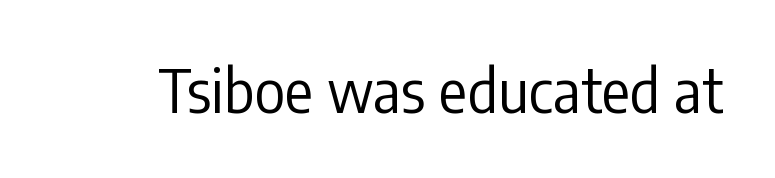
The baseline area is clear. Spacing between characters is what you'd get straight out of the box. Font category for this specimen: sans-serif. You could not count columns in this text — the font is proportionally spaced. Posture: vertical.
